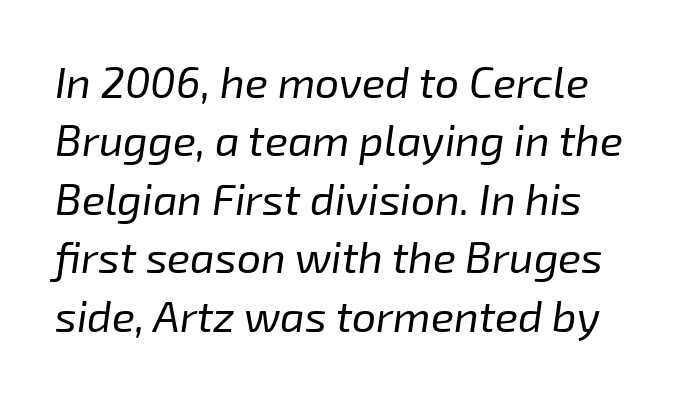
Is the letter spacing exaggerated? No — it looks like the ordinary default. Summary of vertical rhythm: regular, with standard interline spacing. Style check: oblique. The space directly below the letters is spotless. No letter is thick-stroked: the sample isn't bold.
